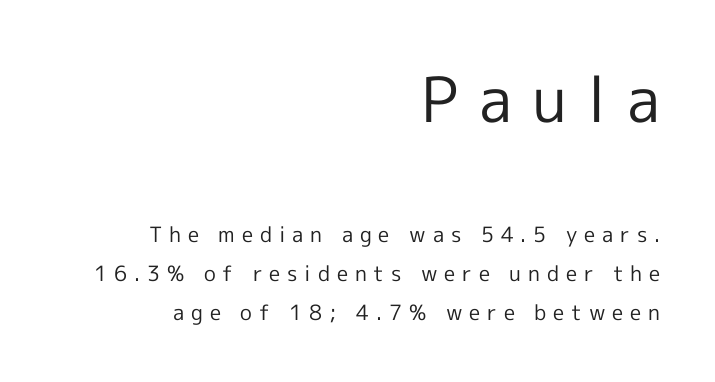
The image shows 62 px regular-weight sans-serif type, upright; set right-aligned, line spacing 1.85x, unusually wide letter spacing (+0.33 em), not underlined; the first (top) block is 2.95x larger; a medium x-height.
